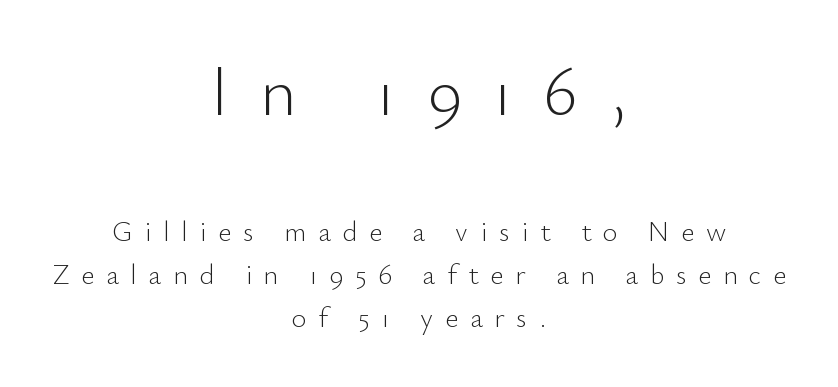
Q: Is the text bold? A: No.
Q: Is the text italic (slanted)? A: No, it is upright.
Q: Is the typeface a serif or a sans-serif typeface? A: Sans-serif.
Q: Is the text underlined? A: No.
Q: How is the paragraph aligned? A: Centered.
Q: Is the spacing between letters normal or unusually wide? A: Unusually wide.
Q: Is the spacing between lines tight, normal or loose? A: Normal.
Q: Which block of text is set in a larger size, the first (top) or the second (bottom)? A: The first (top) one.
Q: Width (condensed, normal, or wide)? A: Normal.
Q: Stroke contrast? A: Low.
Q: x-height? A: Small.
Q: Monospaced? A: No.
